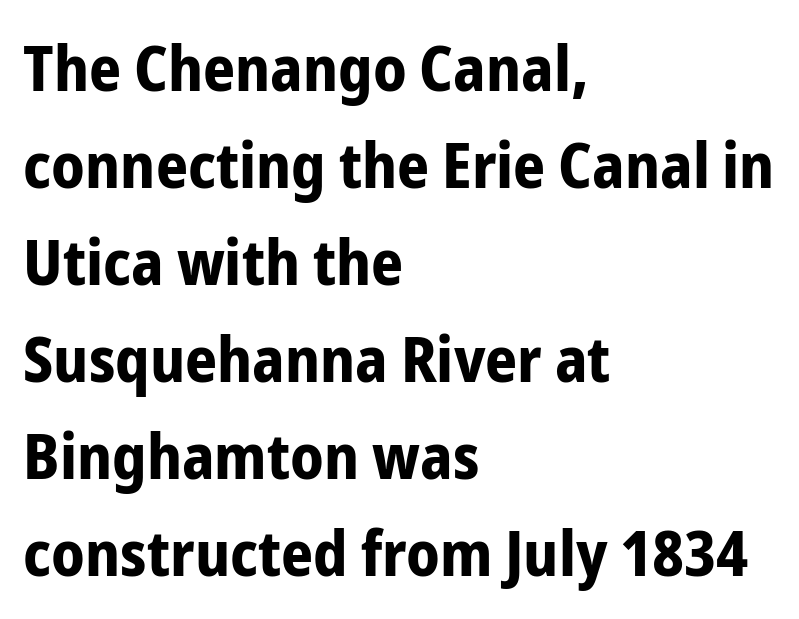
{"serif": "no", "italic": "no", "bold": "yes", "weight": "bold", "width": "condensed", "stroke_contrast": "low", "x_height": "medium", "monospaced": "no", "underline": "no", "align": "left", "line_spacing": "normal", "line_spacing_ratio": 1.54, "letter_spacing": "normal", "letter_spacing_em": 0.0, "glyph_px": 63}
